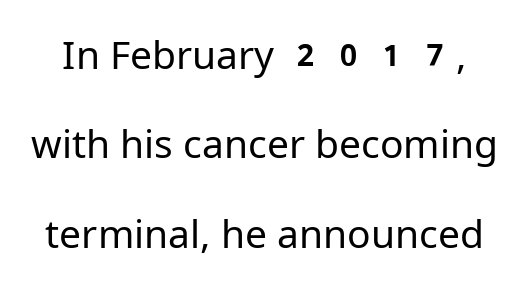
Q: Is the text bold? A: No.
Q: Is the text italic (slanted)? A: No, it is upright.
Q: Is the typeface a serif or a sans-serif typeface? A: Sans-serif.
Q: Is the text underlined? A: No.
Q: Is the spacing between letters normal or unusually wide? A: Normal.
Q: Is the spacing between lines tight, normal or loose? A: Loose.
Q: Width (condensed, normal, or wide)? A: Normal.
Q: Stroke contrast? A: Low.
Q: x-height? A: Medium.
Q: Monospaced? A: No.
